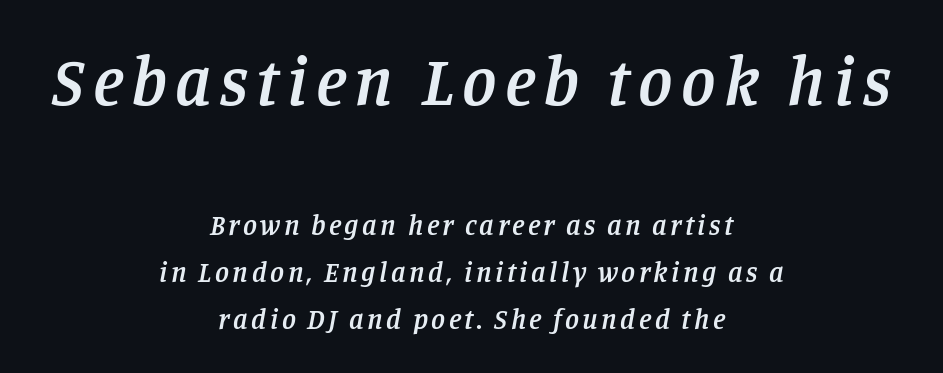
The image shows 69 px semibold serif type, italic (leaning right); set centered, normal line spacing (1.67x), not underlined; the first (top) block is 2.46x larger; low stroke contrast and a large x-height.
